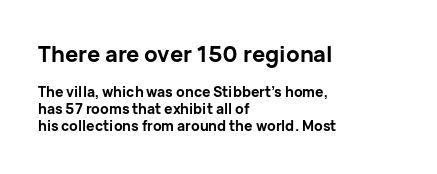
Q: Is the text bold? A: Yes.
Q: Is the text italic (slanted)? A: No, it is upright.
Q: Is the text underlined? A: No.
Q: How is the paragraph aligned? A: Left-aligned.
Q: Is the spacing between letters normal or unusually wide? A: Normal.
Q: Which block of text is set in a larger size, the first (top) or the second (bottom)? A: The first (top) one.
